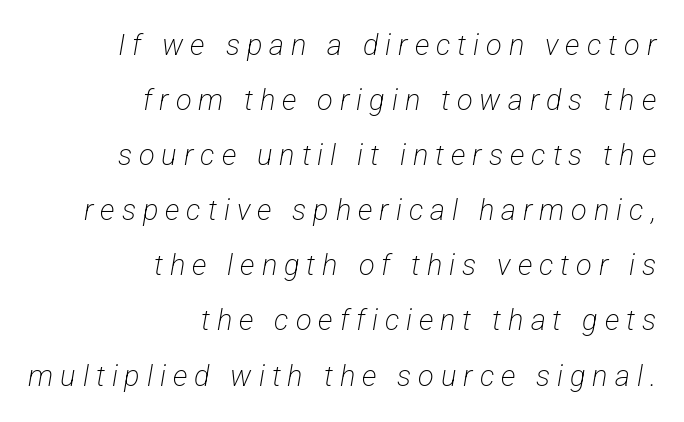
The image shows 29 px light, condensed sans-serif type; set right-aligned, loose line spacing (1.9x), unusually wide letter spacing (+0.24 em), not underlined; low stroke contrast and a medium x-height.
